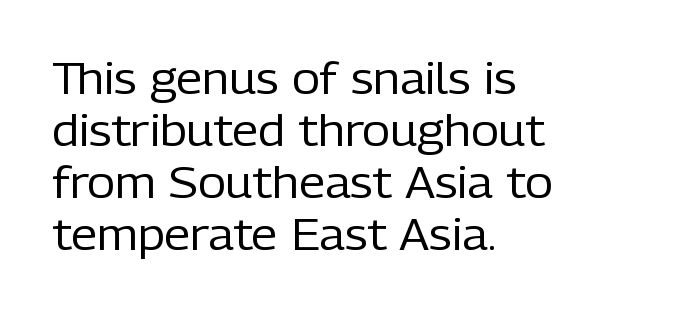
{"serif": "no", "italic": "no", "bold": "no", "weight": "regular", "width": "normal", "stroke_contrast": "low", "x_height": "medium", "monospaced": "no", "underline": "no", "align": "left", "line_spacing_ratio": 1.21, "letter_spacing": "normal", "letter_spacing_em": 0.0, "glyph_px": 43}
